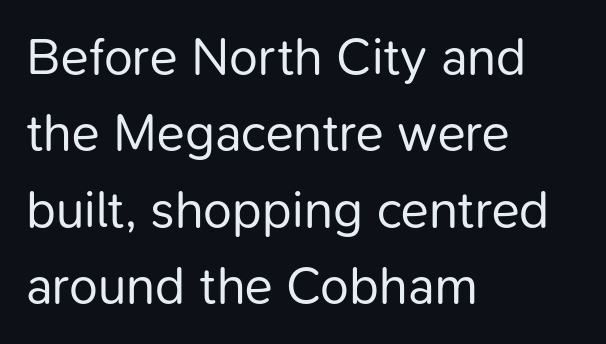
Q: Is the text bold? A: No.
Q: Is the text italic (slanted)? A: No, it is upright.
Q: Is the typeface a serif or a sans-serif typeface? A: Sans-serif.
Q: Is the text underlined? A: No.
Q: How is the paragraph aligned? A: Left-aligned.
Q: Is the spacing between letters normal or unusually wide? A: Normal.
Q: Is the spacing between lines tight, normal or loose? A: Normal.
Q: Width (condensed, normal, or wide)? A: Normal.
Q: Stroke contrast? A: Low.
Q: x-height? A: Medium.
Q: Monospaced? A: No.
